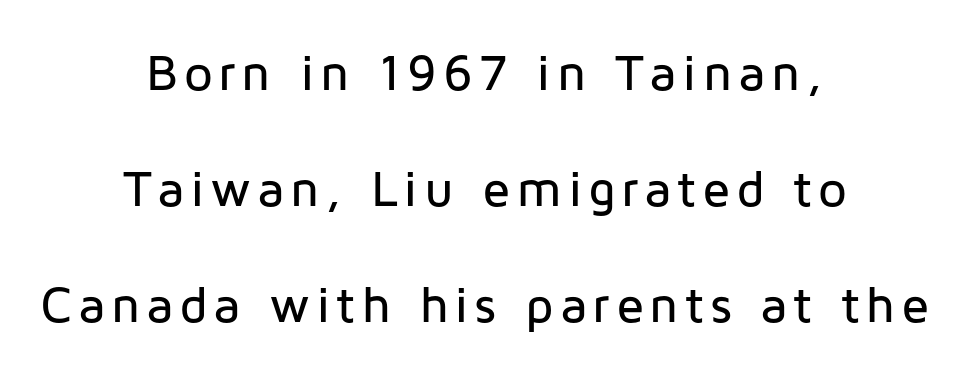
Every stem runs plumb, perpendicular to the baseline. Each new line begins a long way beneath the previous one. Teacher's note: observe the equal gaps on both sides — that is centered alignment. A sans-serif font was chosen for this passage. Note the varied advance widths — an 'i' is clearly narrower than an 'm'. Bare-footed words on every line.
